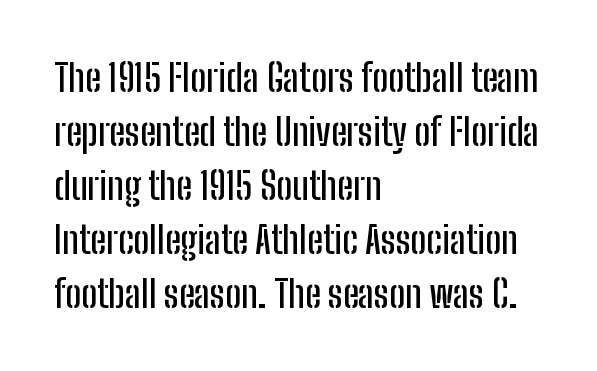
{"serif": "no", "italic": "no", "width": "condensed", "stroke_contrast": "low", "x_height": "medium", "monospaced": "no", "underline": "no", "align": "left", "line_spacing": "normal", "line_spacing_ratio": 1.42, "letter_spacing": "normal", "letter_spacing_em": 0.0, "glyph_px": 38}
